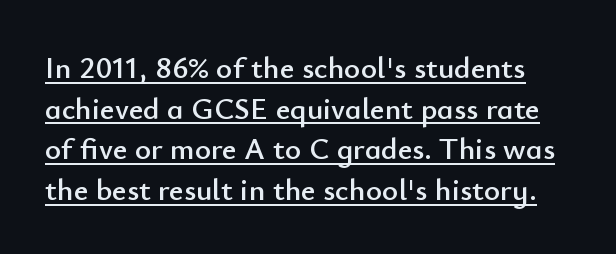
{"serif": "no", "italic": "no", "width": "normal", "stroke_contrast": "low", "x_height": "small", "monospaced": "no", "underline": "yes", "line_spacing": "normal", "line_spacing_ratio": 1.31, "letter_spacing": "normal", "letter_spacing_em": 0.0, "glyph_px": 31}
